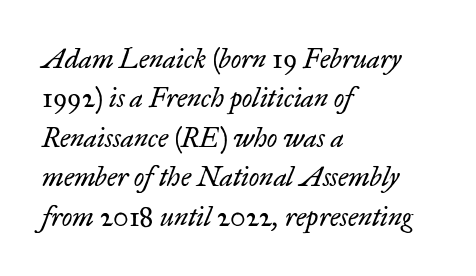
{"italic": "yes", "lean": "right", "slant_degrees": 17, "bold": "no", "underline": "no", "align": "left", "line_spacing": "normal", "line_spacing_ratio": 1.46, "letter_spacing": "normal", "letter_spacing_em": 0.0, "glyph_px": 27}
